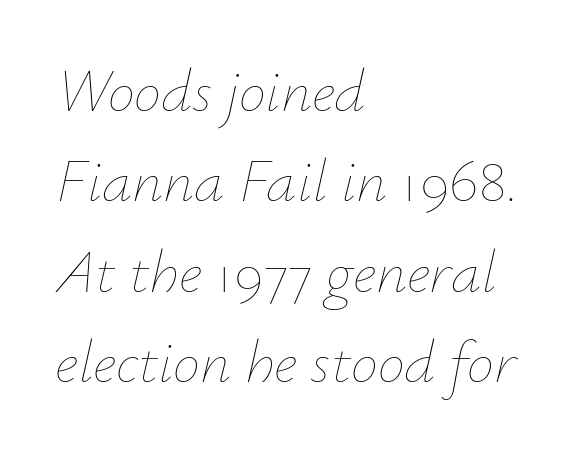
Observe the lean: these are italic letterforms. The line-height multiplier appears to be the usual default. Characters follow at the spacing the type designer built in. Short and long lines alike share a common starting point at left. The characters are drawn with everyday or finer stroke widths.
